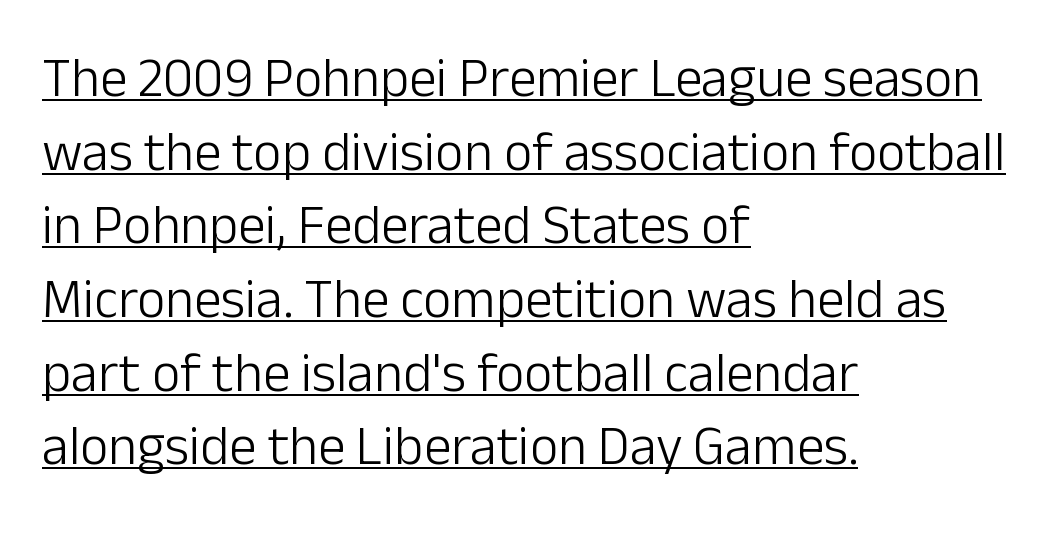
The image shows 55 px light sans-serif type, upright; set left-aligned, normal line spacing (1.34x), normal letter spacing, underlined; low stroke contrast and a medium x-height.
